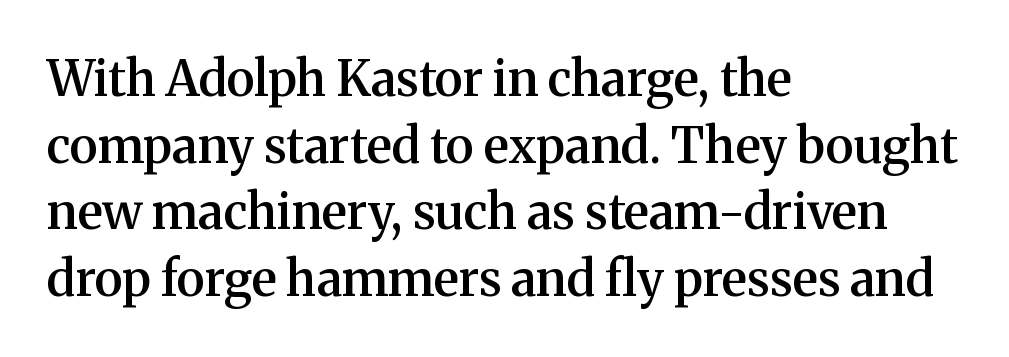
Q: Is the text bold? A: Semi-bold.
Q: Is the text italic (slanted)? A: No, it is upright.
Q: Is the typeface a serif or a sans-serif typeface? A: Serif.
Q: Is the text underlined? A: No.
Q: How is the paragraph aligned? A: Left-aligned.
Q: Is the spacing between letters normal or unusually wide? A: Normal.
Q: Is the spacing between lines tight, normal or loose? A: Normal.
Q: Width (condensed, normal, or wide)? A: Normal.
Q: Stroke contrast? A: Medium.
Q: x-height? A: Medium.
Q: Monospaced? A: No.
